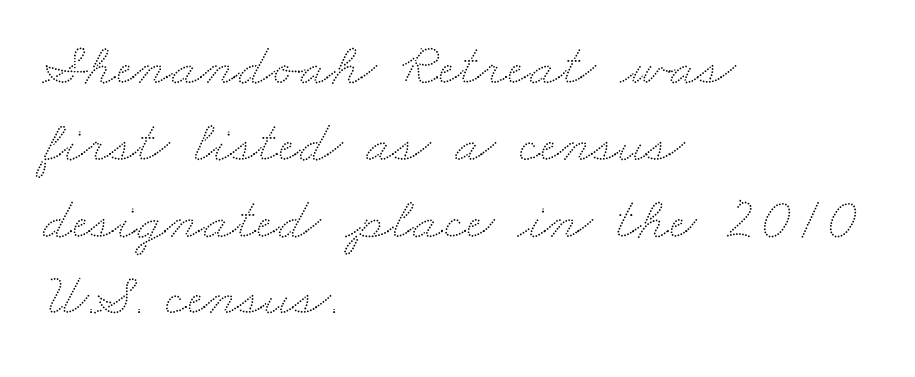
Character widths vary here, with narrow letters taking less room than wide ones. Short and long lines alike share a common starting point at left. The specimen omits any rule beneath the text block's lines. Leading matches the norm, producing a regular column.
